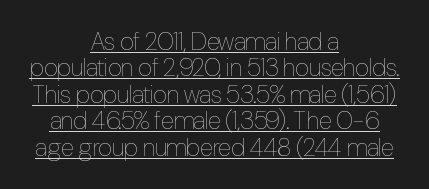
{"italic": "no", "bold": "no", "underline": "yes", "align": "center", "line_spacing": "tight", "line_spacing_ratio": 1.06, "letter_spacing": "normal", "letter_spacing_em": 0.0, "glyph_px": 25}
